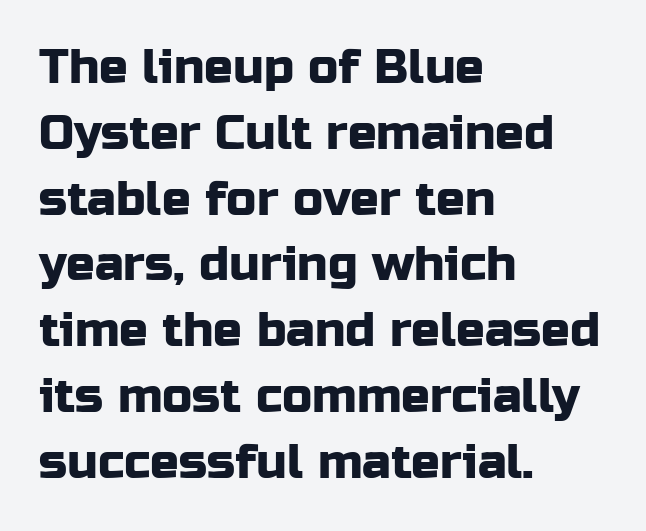
Q: Is the text italic (slanted)? A: No, it is upright.
Q: Is the typeface a serif or a sans-serif typeface? A: Sans-serif.
Q: Is the text underlined? A: No.
Q: How is the paragraph aligned? A: Left-aligned.
Q: Is the spacing between letters normal or unusually wide? A: Normal.
Q: Is the spacing between lines tight, normal or loose? A: Normal.
Q: Width (condensed, normal, or wide)? A: Normal.
Q: Stroke contrast? A: Low.
Q: x-height? A: Medium.
Q: Monospaced? A: No.
